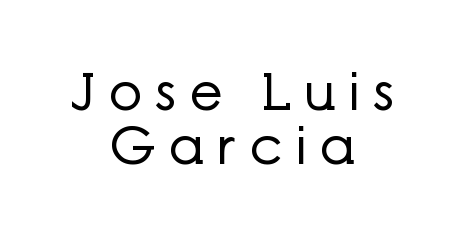
{"serif": "no", "italic": "no", "bold": "no", "weight": "regular", "width": "normal", "stroke_contrast": "low", "x_height": "medium", "monospaced": "no", "underline": "no", "align": "center", "line_spacing": "tight", "line_spacing_ratio": 1.03, "letter_spacing": "wide", "letter_spacing_em": 0.26, "glyph_px": 52}
